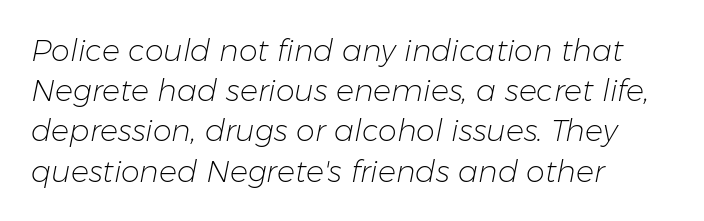
The image shows 30 px light type, italic (leaning right); set left-aligned, normal line spacing (1.34x), normal letter spacing, not underlined; low stroke contrast and a medium x-height.
